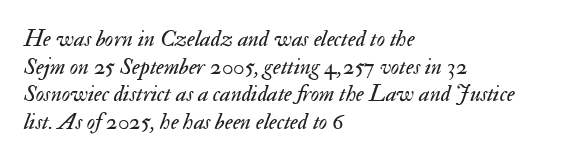
The lettering tilts uniformly, giving the passage an italic look. Stem width sits at or under what a default text font uses. The foot of each line stays bare and open. The passage is arranged the way most books set body copy — flush left. There is no visible air inserted between adjacent glyphs.
